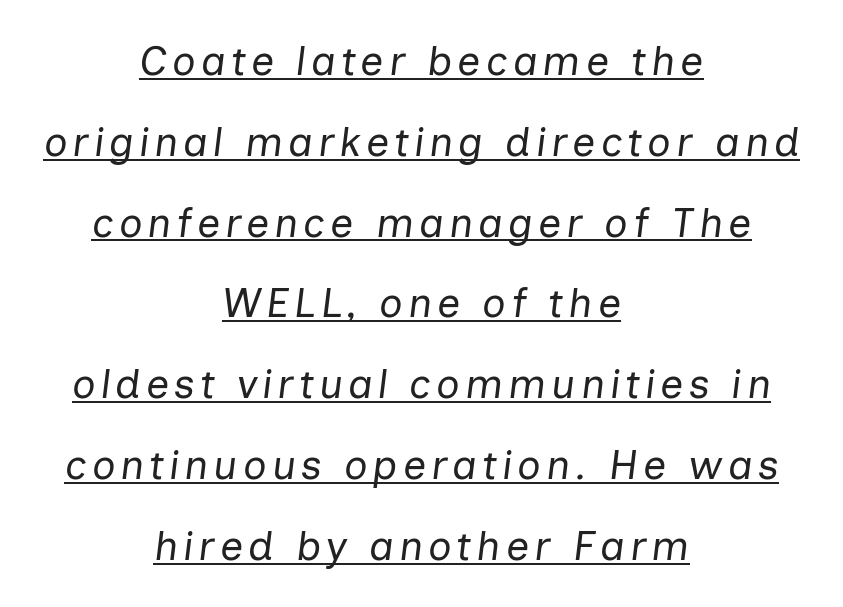
The image shows 41 px regular-weight type, italic (leaning right); set centered, loose line spacing (1.97x), underlined; low stroke contrast and a medium x-height.
